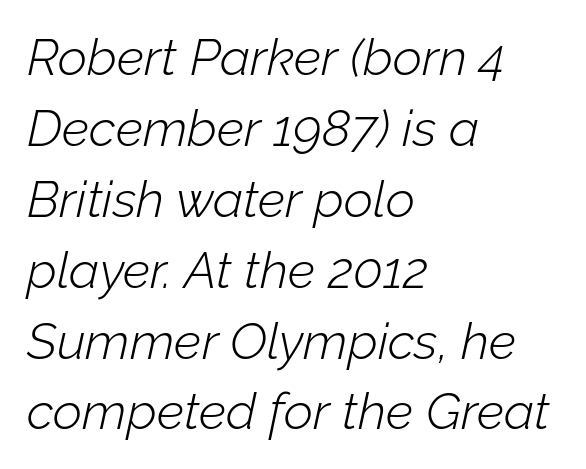
Q: Is the text bold? A: No.
Q: Is the text italic (slanted)? A: Yes, it leans right by about 12 degrees.
Q: Is the text underlined? A: No.
Q: How is the paragraph aligned? A: Left-aligned.
Q: Is the spacing between letters normal or unusually wide? A: Normal.
Q: Is the spacing between lines tight, normal or loose? A: Normal.
Q: Width (condensed, normal, or wide)? A: Normal.
Q: Stroke contrast? A: Low.
Q: x-height? A: Medium.
Q: Monospaced? A: No.
